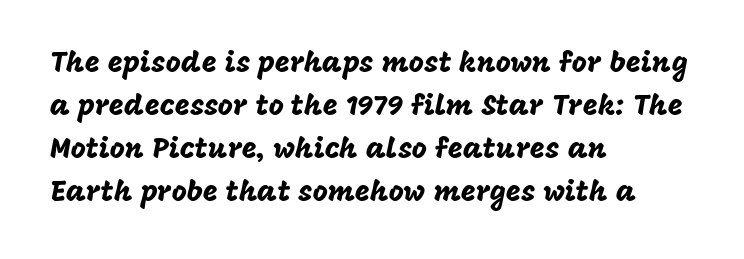
Every row of glyphs begins at an identical x-position on the left. Nothing sits at the stroke ends, so this counts as sans-serif. Here the designer chose a conventional face with non-uniform glyph widths.
